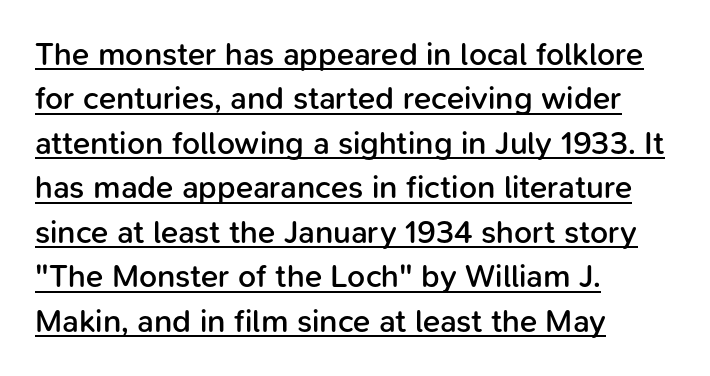
The image shows 32 px semibold sans-serif type, upright; set left-aligned, normal line spacing (1.39x), normal letter spacing, underlined; low stroke contrast and a medium x-height.
